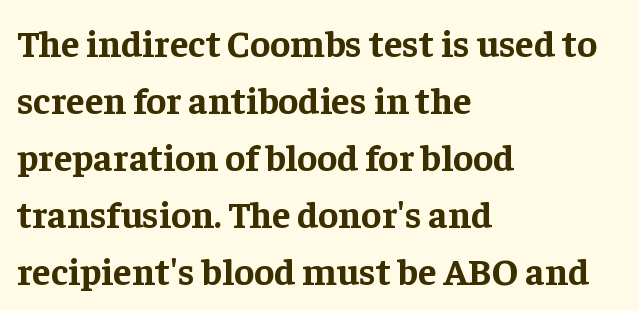
The image shows 38 px bold serif type, upright; set left-aligned, normal line spacing (1.5x), normal letter spacing, not underlined; low stroke contrast and a medium x-height.
